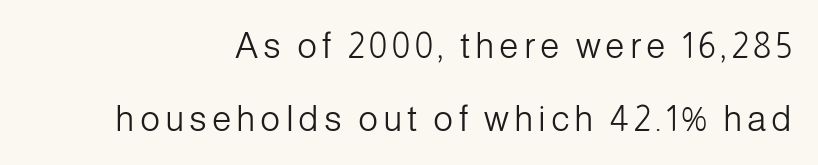
Letters rest on an invisible, unmarked baseline. You could not count columns in this text — the font is proportionally spaced. Heft: none added — not bold. Each new line begins a long way beneath the previous one. Characters remain perfectly vertical along every line.
